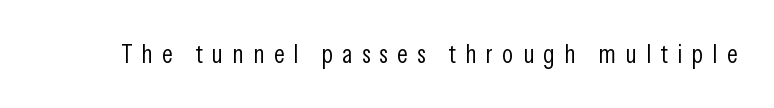
The image shows 26 px text type, upright; set unusually wide letter spacing (+0.36 em), not underlined.
